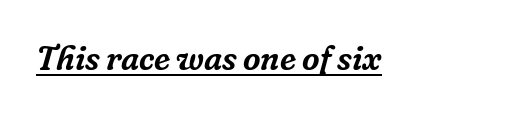
Q: Is the text italic (slanted)? A: Yes, it leans right by about 16 degrees.
Q: Is the typeface a serif or a sans-serif typeface? A: Serif.
Q: Is the text underlined? A: Yes.
Q: Is the spacing between letters normal or unusually wide? A: Normal.
Q: Width (condensed, normal, or wide)? A: Normal.
Q: Stroke contrast? A: Low.
Q: x-height? A: Medium.
Q: Monospaced? A: No.
